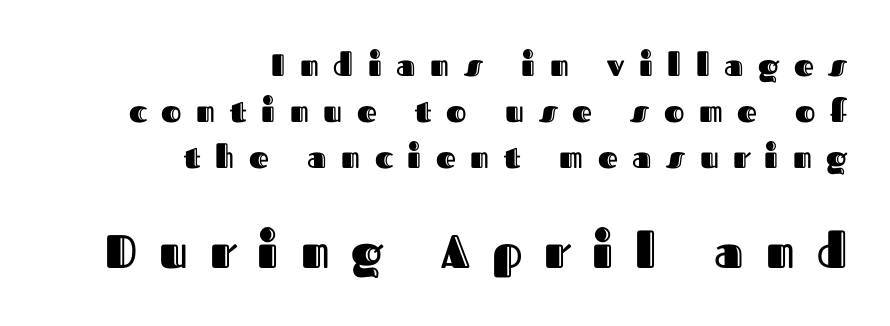
Bare-footed words on every line. Here the designer chose a conventional face with non-uniform glyph widths. Glyph-to-glyph distance is far greater than everyday printed text. The composition opens small and finishes big. This sample keeps an unexceptional amount of space between lines. The text block is weighted toward the right margin, trailing off unevenly leftward.
